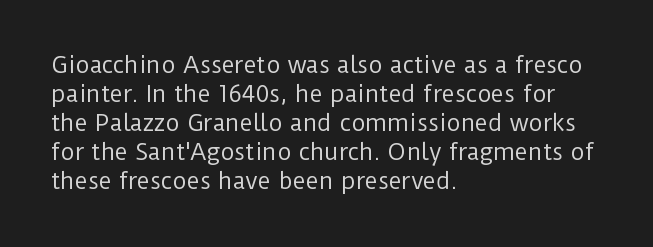
Q: Is the text bold? A: No.
Q: Is the text italic (slanted)? A: No, it is upright.
Q: Is the text underlined? A: No.
Q: How is the paragraph aligned? A: Left-aligned.
Q: Is the spacing between letters normal or unusually wide? A: Normal.
Q: Is the spacing between lines tight, normal or loose? A: Normal.
